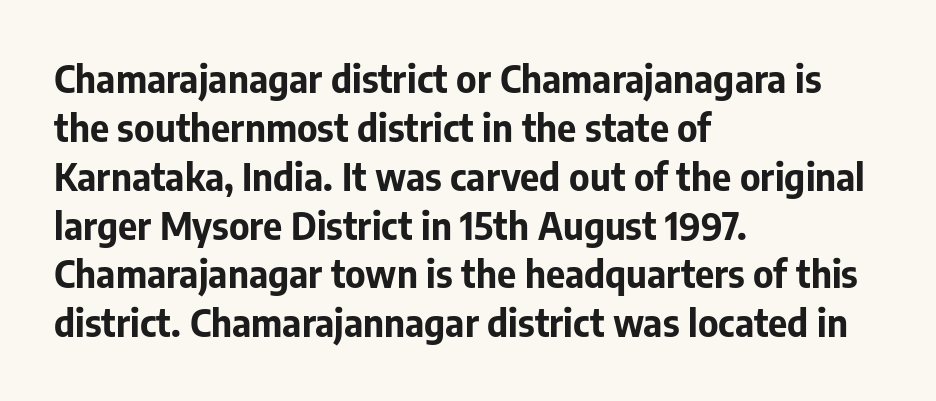
The image shows 37 px bold sans-serif type, upright; set left-aligned, normal line spacing (1.32x), normal letter spacing, not underlined; low stroke contrast and a medium x-height.
